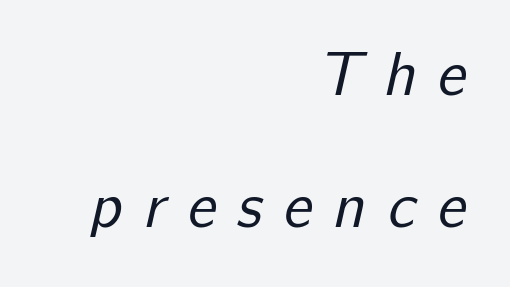
The image shows 61 px regular-weight sans-serif type; set right-aligned, loose line spacing (2.17x), unusually wide letter spacing (+0.35 em), not underlined; low stroke contrast and a medium x-height.
